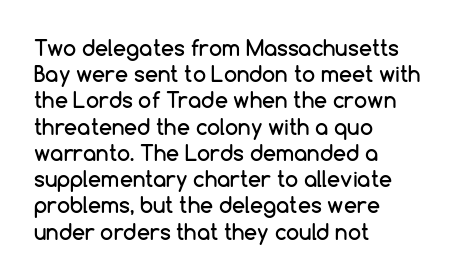
{"italic": "no", "underline": "no", "align": "left", "line_spacing": "normal", "line_spacing_ratio": 1.25, "letter_spacing": "normal", "letter_spacing_em": 0.0, "glyph_px": 21}
